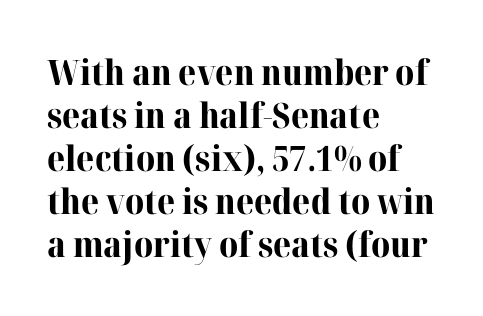
The image shows 35 px bold serif type, upright; set left-aligned, line spacing 1.23x, normal letter spacing, not underlined; high stroke contrast and a medium x-height.
